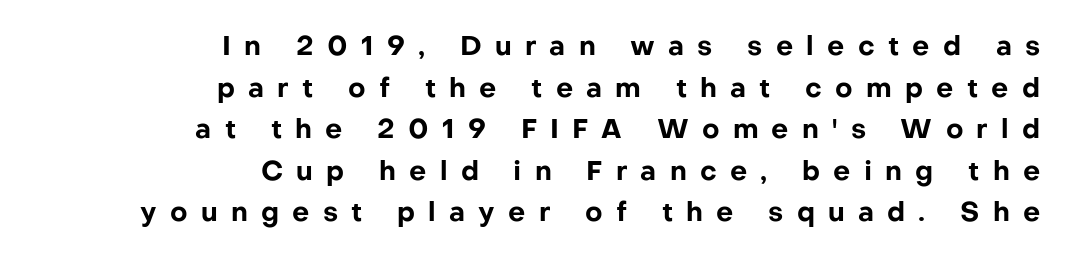
Q: Is the text bold? A: Yes.
Q: Is the text italic (slanted)? A: No, it is upright.
Q: Is the text underlined? A: No.
Q: How is the paragraph aligned? A: Right-aligned.
Q: Is the spacing between letters normal or unusually wide? A: Unusually wide.
Q: Is the spacing between lines tight, normal or loose? A: Normal.
